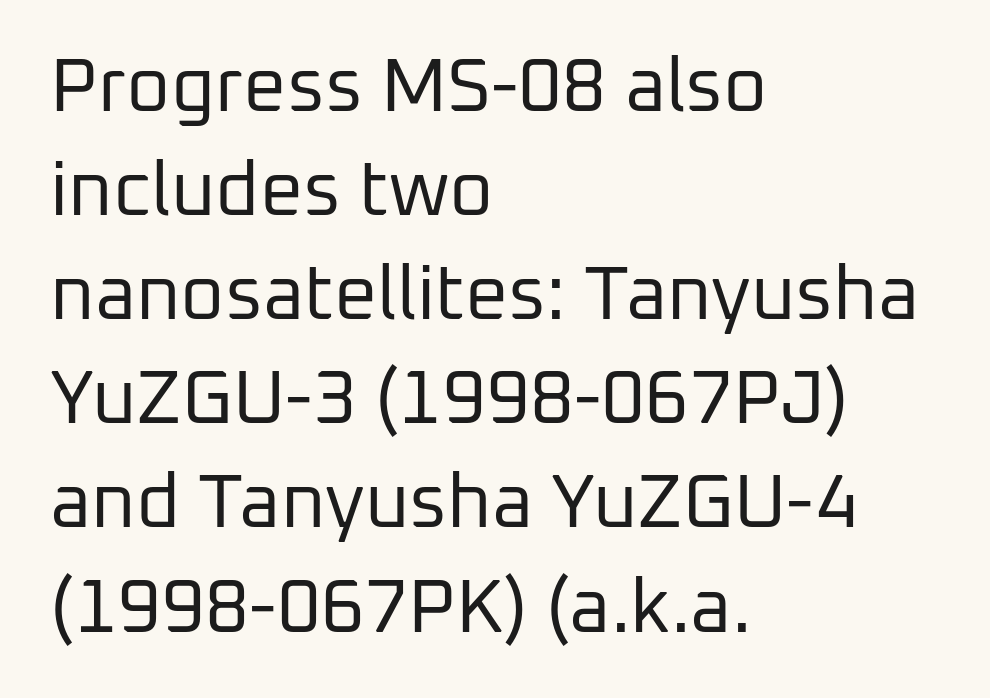
Glance below the letters and you will spot only blank space. The compositor pushed each line to the left boundary. The axis of the letterforms is exactly vertical. Short note: letters normally spaced. The passage shown stacks its lines at a standard gap. The rendering uses natural spacing where letterforms have individual widths.
